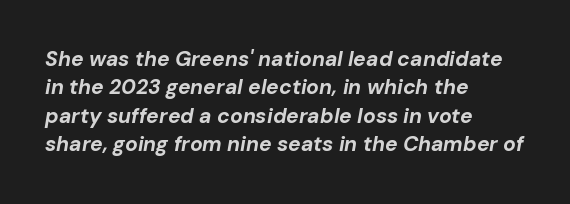
Q: Is the text bold? A: Yes.
Q: Is the text italic (slanted)? A: Yes, it leans right by about 10 degrees.
Q: Is the text underlined? A: No.
Q: How is the paragraph aligned? A: Left-aligned.
Q: Is the spacing between letters normal or unusually wide? A: Normal.
Q: Is the spacing between lines tight, normal or loose? A: Normal.
